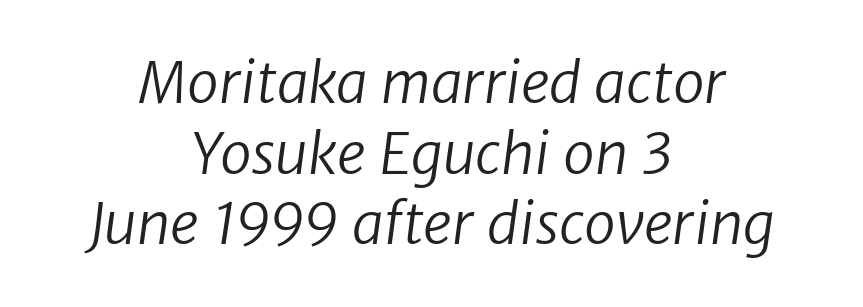
The image shows 57 px regular-weight sans-serif type; set centered, line spacing 1.24x, normal letter spacing, not underlined; low stroke contrast and a medium x-height.
